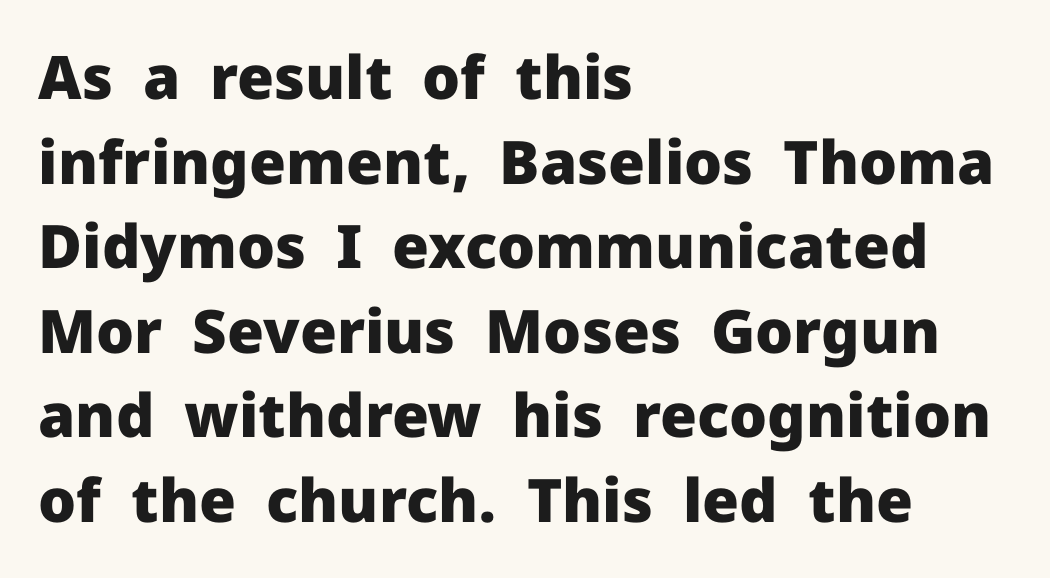
If you measured baseline to baseline, you'd find a middling distance. Proportional: the letters do not fall into vertical columns. Quick note: not italic, upright. Observe the absence of serifs on each vertical stroke in this sample. The rendering keeps characters at their native spacing.
